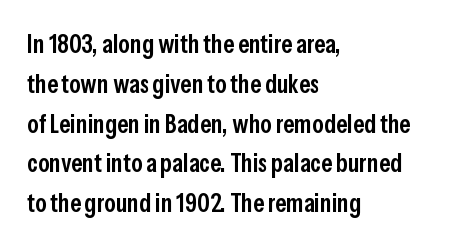
Q: Is the text bold? A: Semi-bold.
Q: Is the text italic (slanted)? A: No, it is upright.
Q: Is the text underlined? A: No.
Q: How is the paragraph aligned? A: Left-aligned.
Q: Is the spacing between letters normal or unusually wide? A: Normal.
Q: Is the spacing between lines tight, normal or loose? A: Normal.
